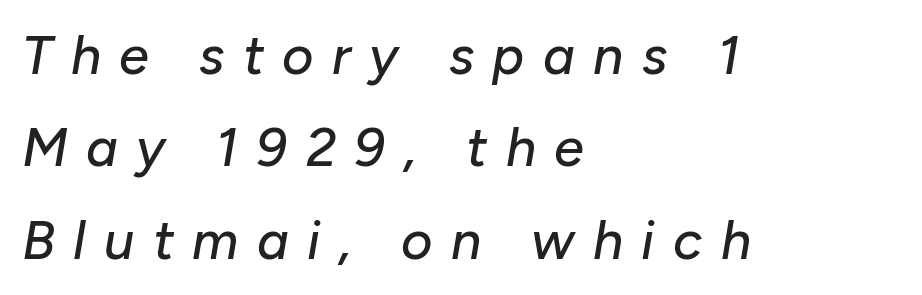
{"italic": "yes", "lean": "right", "slant_degrees": 10, "width": "normal", "stroke_contrast": "low", "x_height": "medium", "monospaced": "no", "underline": "no", "align": "left", "line_spacing_ratio": 1.71, "letter_spacing": "wide", "letter_spacing_em": 0.34, "glyph_px": 54}
